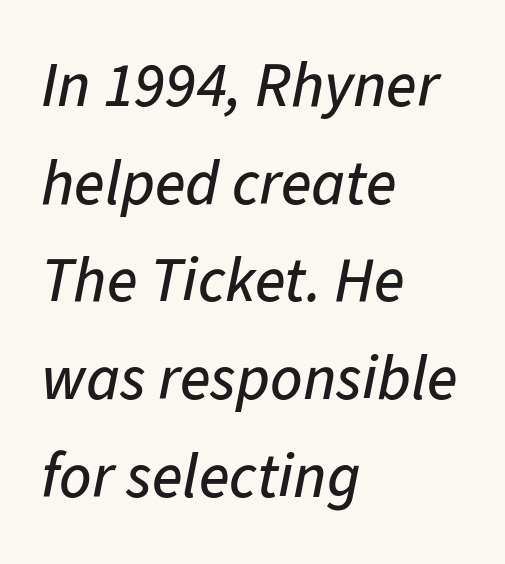
{"italic": "yes", "lean": "right", "slant_degrees": 11, "width": "normal", "stroke_contrast": "low", "x_height": "medium", "monospaced": "no", "underline": "no", "align": "left", "line_spacing": "normal", "line_spacing_ratio": 1.55, "letter_spacing": "normal", "letter_spacing_em": 0.0, "glyph_px": 63}
